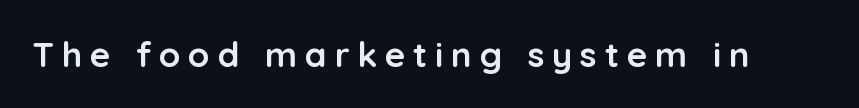
Regarding serifs, this sample does without them. The zone under the glyphs is completely vacant. Every stem runs plumb, perpendicular to the baseline. Weight: bold.
